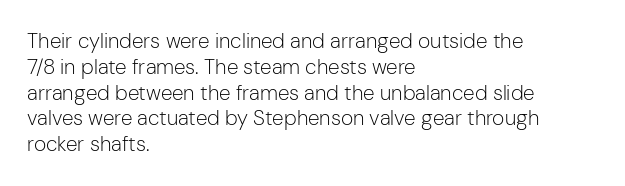
Visually the block forms a straight wall on the left and a jagged coastline on the right. This sample uses plain, unmodified letter spacing. The face looks like a standard text weight, possibly lighter. Check under the words: just untouched page. Does the lettering tilt? It doesn't — this is upright.
